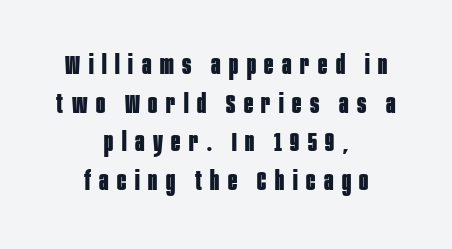
Q: Is the text bold? A: Yes.
Q: Is the text italic (slanted)? A: No, it is upright.
Q: Is the text underlined? A: No.
Q: How is the paragraph aligned? A: Centered.
Q: Is the spacing between letters normal or unusually wide? A: Unusually wide.
Q: Is the spacing between lines tight, normal or loose? A: Normal.
